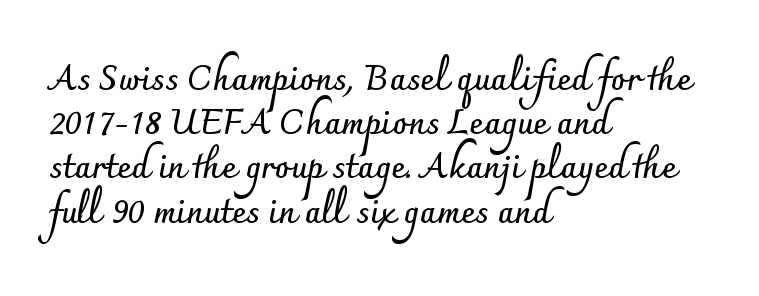
Is this a fixed-width face? No — the glyphs have proportional, varying widths. Regular leading. Line starts are locked; line ends wander. Standard letterfit; no display-style spreading of the glyphs. This is sans-serif lettering, the kind often seen on screens and signage. Students, this is bold: see how much ink each stroke carries.
